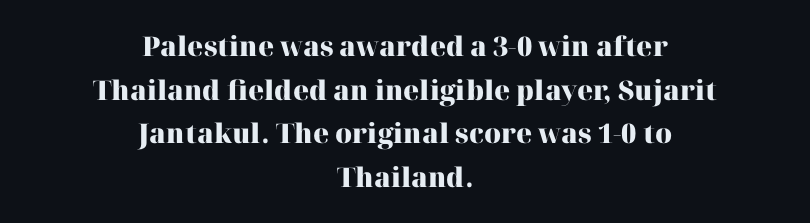
Q: Is the text bold? A: Yes.
Q: Is the text italic (slanted)? A: No, it is upright.
Q: Is the text underlined? A: No.
Q: How is the paragraph aligned? A: Centered.
Q: Is the spacing between letters normal or unusually wide? A: Normal.
Q: Is the spacing between lines tight, normal or loose? A: Normal.
